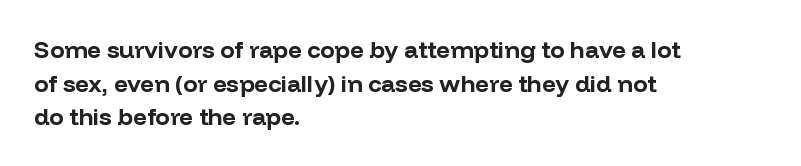
Q: Is the text bold? A: Yes.
Q: Is the text italic (slanted)? A: No, it is upright.
Q: Is the text underlined? A: No.
Q: How is the paragraph aligned? A: Left-aligned.
Q: Is the spacing between letters normal or unusually wide? A: Normal.
Q: Is the spacing between lines tight, normal or loose? A: Normal.
